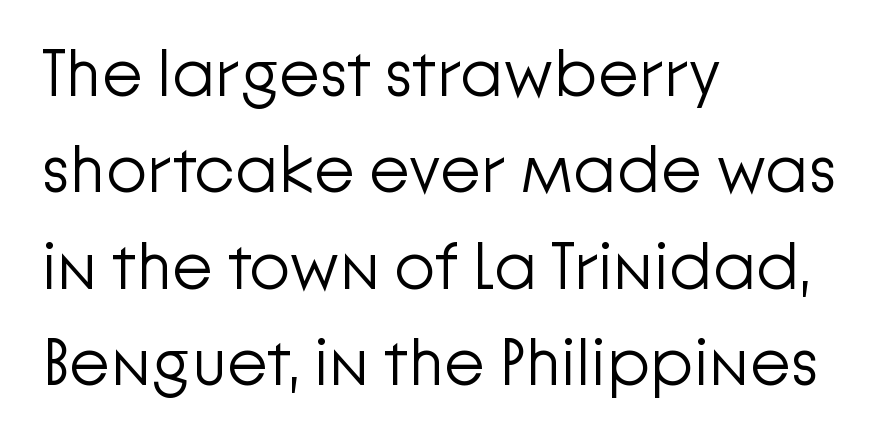
Q: Is the text bold? A: No.
Q: Is the text italic (slanted)? A: No, it is upright.
Q: Is the typeface a serif or a sans-serif typeface? A: Sans-serif.
Q: Is the text underlined? A: No.
Q: How is the paragraph aligned? A: Left-aligned.
Q: Is the spacing between letters normal or unusually wide? A: Normal.
Q: Is the spacing between lines tight, normal or loose? A: Normal.
Q: Width (condensed, normal, or wide)? A: Normal.
Q: Stroke contrast? A: Low.
Q: x-height? A: Medium.
Q: Monospaced? A: No.
